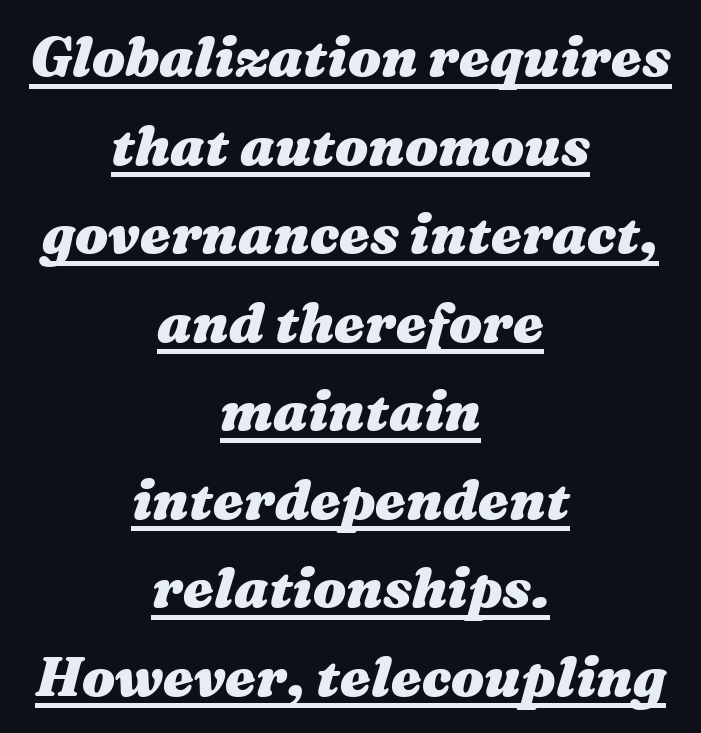
Q: Is the text bold? A: Yes.
Q: Is the text italic (slanted)? A: Yes, it leans right by about 16 degrees.
Q: Is the text underlined? A: Yes.
Q: How is the paragraph aligned? A: Centered.
Q: Is the spacing between letters normal or unusually wide? A: Normal.
Q: Is the spacing between lines tight, normal or loose? A: Normal.
Q: Width (condensed, normal, or wide)? A: Wide.
Q: Stroke contrast? A: Medium.
Q: x-height? A: Medium.
Q: Monospaced? A: No.
